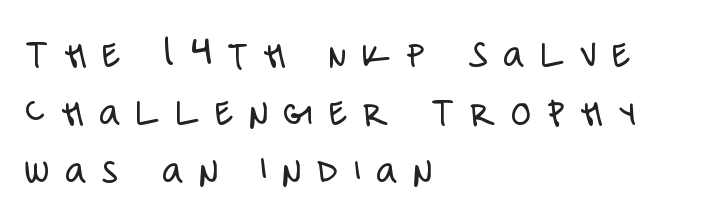
The image shows 41 px light, condensed sans-serif type, upright; set left-aligned, normal line spacing (1.41x), unusually wide letter spacing (+0.38 em), not underlined; low stroke contrast and a large x-height.
